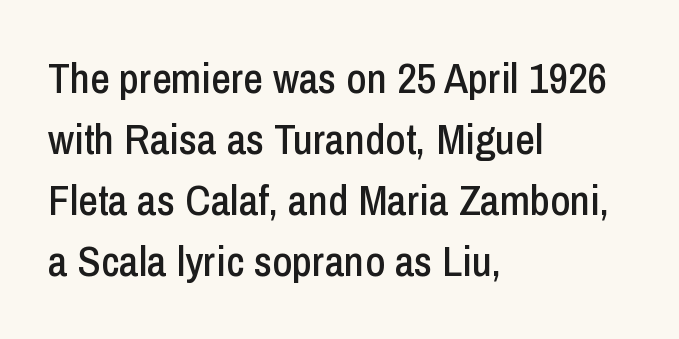
Q: Is the text italic (slanted)? A: No, it is upright.
Q: Is the typeface a serif or a sans-serif typeface? A: Sans-serif.
Q: Is the text underlined? A: No.
Q: How is the paragraph aligned? A: Left-aligned.
Q: Is the spacing between letters normal or unusually wide? A: Normal.
Q: Is the spacing between lines tight, normal or loose? A: Normal.
Q: Width (condensed, normal, or wide)? A: Condensed.
Q: Stroke contrast? A: Low.
Q: x-height? A: Medium.
Q: Monospaced? A: No.
